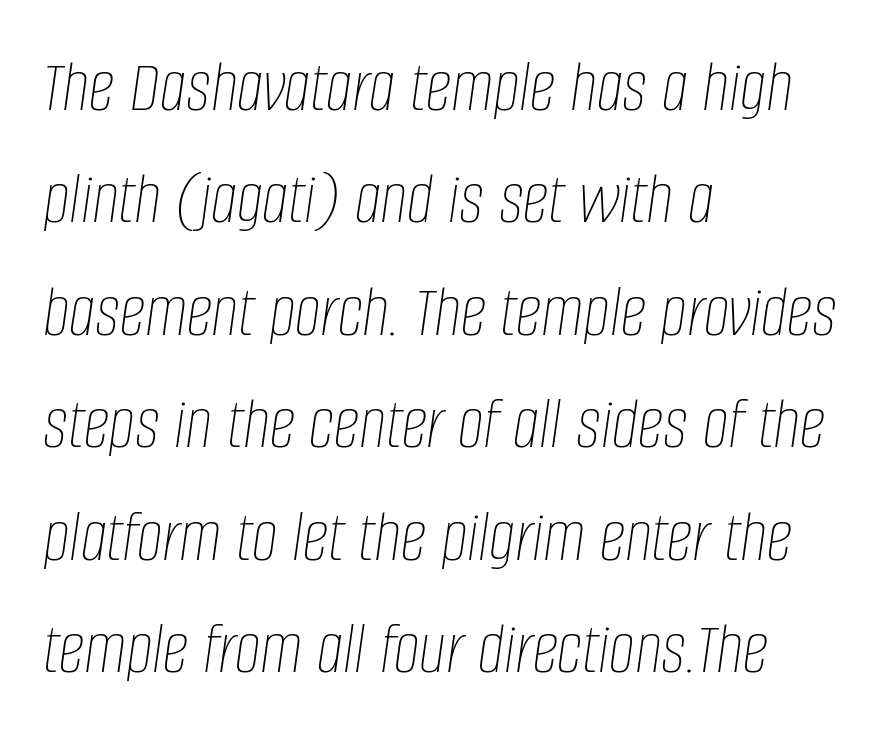
{"italic": "yes", "lean": "right", "slant_degrees": 8, "bold": "no", "weight": "thin", "width": "condensed", "stroke_contrast": "low", "x_height": "large", "monospaced": "no", "underline": "no", "align": "left", "line_spacing": "normal", "line_spacing_ratio": 1.52, "letter_spacing": "normal", "letter_spacing_em": 0.0, "glyph_px": 74}
